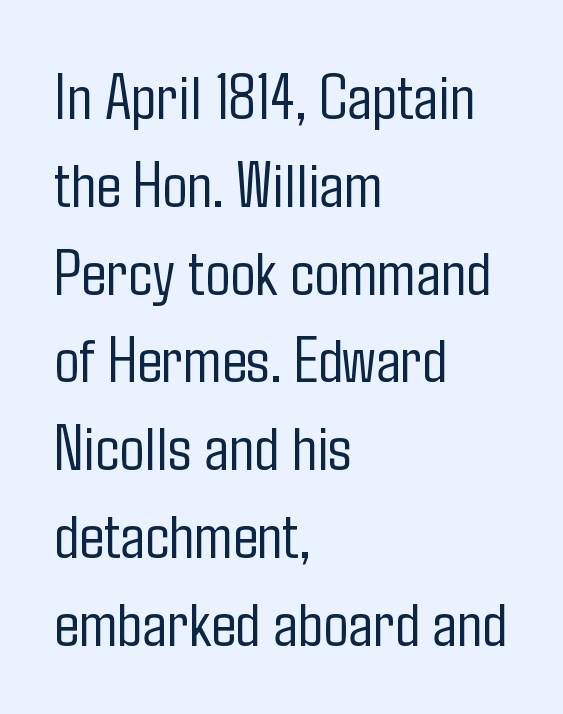
Q: Is the text bold? A: No.
Q: Is the text italic (slanted)? A: No, it is upright.
Q: Is the typeface a serif or a sans-serif typeface? A: Sans-serif.
Q: Is the text underlined? A: No.
Q: How is the paragraph aligned? A: Left-aligned.
Q: Is the spacing between letters normal or unusually wide? A: Normal.
Q: Is the spacing between lines tight, normal or loose? A: Normal.
Q: Width (condensed, normal, or wide)? A: Condensed.
Q: Stroke contrast? A: Low.
Q: x-height? A: Medium.
Q: Monospaced? A: No.
